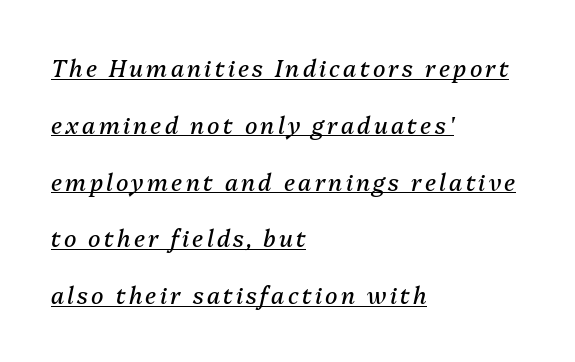
{"italic": "yes", "lean": "right", "slant_degrees": 13, "bold": "no", "underline": "yes", "align": "left", "line_spacing": "loose", "line_spacing_ratio": 2.47, "glyph_px": 23}
